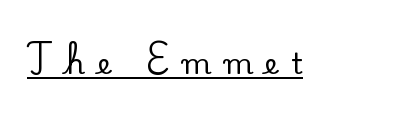
Q: Is the text italic (slanted)? A: No, it is upright.
Q: Is the typeface a serif or a sans-serif typeface? A: Serif.
Q: Is the text underlined? A: Yes.
Q: Is the spacing between letters normal or unusually wide? A: Unusually wide.
Q: Width (condensed, normal, or wide)? A: Normal.
Q: Stroke contrast? A: Low.
Q: x-height? A: Small.
Q: Monospaced? A: No.
